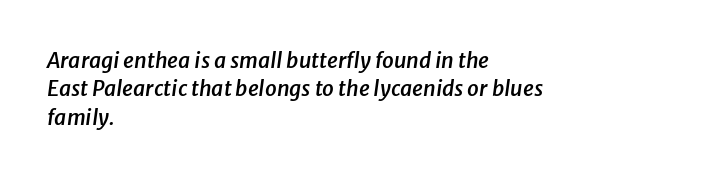
Q: Is the text bold? A: Semi-bold.
Q: Is the text italic (slanted)? A: Yes, it leans right by about 8 degrees.
Q: Is the text underlined? A: No.
Q: How is the paragraph aligned? A: Left-aligned.
Q: Is the spacing between letters normal or unusually wide? A: Normal.
Q: Is the spacing between lines tight, normal or loose? A: Normal.
